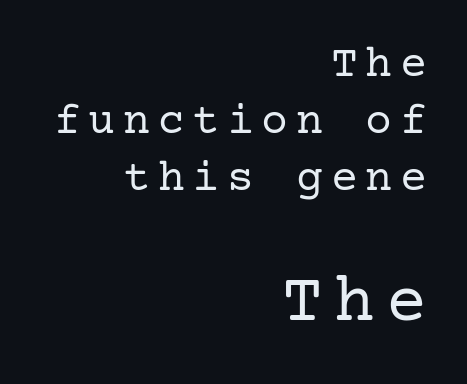
The image shows 68 px regular-weight serif type, upright; set right-aligned, normal line spacing (1.27x), not underlined; the second (bottom) block is 1.51x larger; low stroke contrast and a medium x-height.
